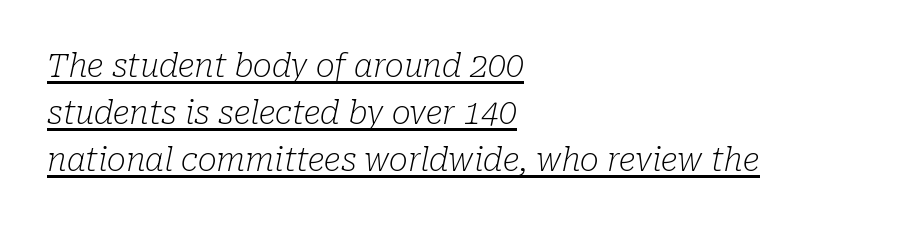
Q: Is the text bold? A: No.
Q: Is the text italic (slanted)? A: Yes, it leans right by about 10 degrees.
Q: Is the typeface a serif or a sans-serif typeface? A: Serif.
Q: Is the text underlined? A: Yes.
Q: How is the paragraph aligned? A: Left-aligned.
Q: Is the spacing between letters normal or unusually wide? A: Normal.
Q: Is the spacing between lines tight, normal or loose? A: Normal.
Q: Width (condensed, normal, or wide)? A: Normal.
Q: Stroke contrast? A: Low.
Q: x-height? A: Medium.
Q: Monospaced? A: No.
